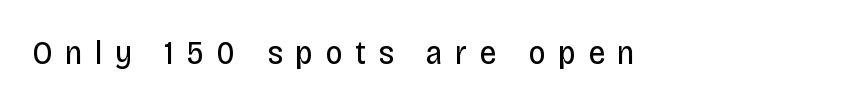
The image shows 34 px regular-weight, condensed sans-serif type, upright; set unusually wide letter spacing (+0.36 em), not underlined; low stroke contrast and a large x-height.
